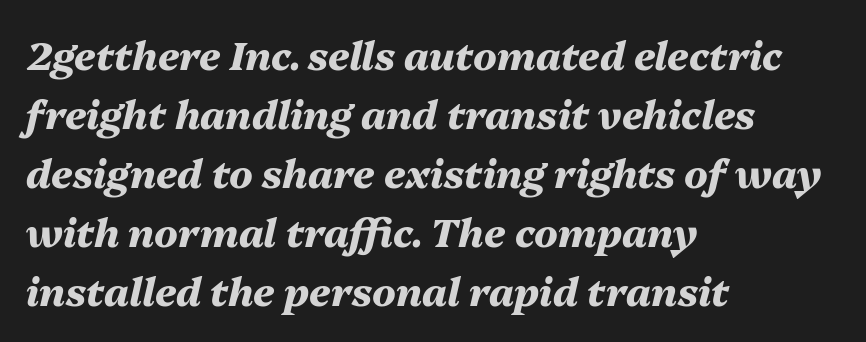
In CSS terms this would be text-align: left. In terms of posture, this sample is oblique. Bold? Absolutely — the strokes are thick and heavy. Character widths vary here, with narrow letters taking less room than wide ones. The letterforms sit shoulder to shoulder at normal distance. Vertically, the passage feels balanced, rows spaced as you'd expect.
